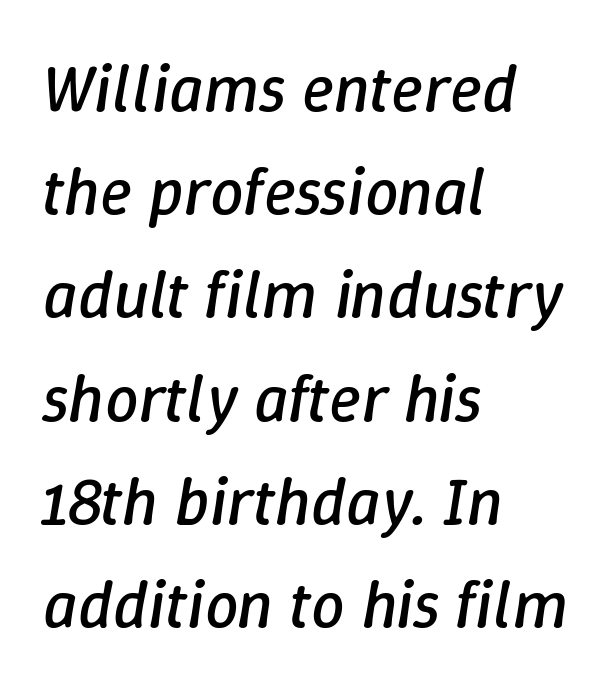
The strokes carry an ordinary text weight at most. A student would call this left alignment; a typographer would say flush left, rag right. Rows of type keep a routine distance in the vertical direction. An italicized treatment has been applied to the whole sample. The glyphs are unaccompanied by any horizontal stroke below them. Proportional: the letters do not fall into vertical columns.
